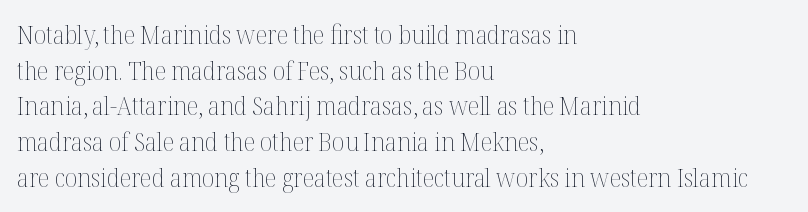
No word sits above an underline. These lines stack with their left ends in a neat column. The line-height multiplier appears to be the usual default. Ordinary non-slanted type is in use. Students, note that the glyphs here touch the page at normal intervals.
